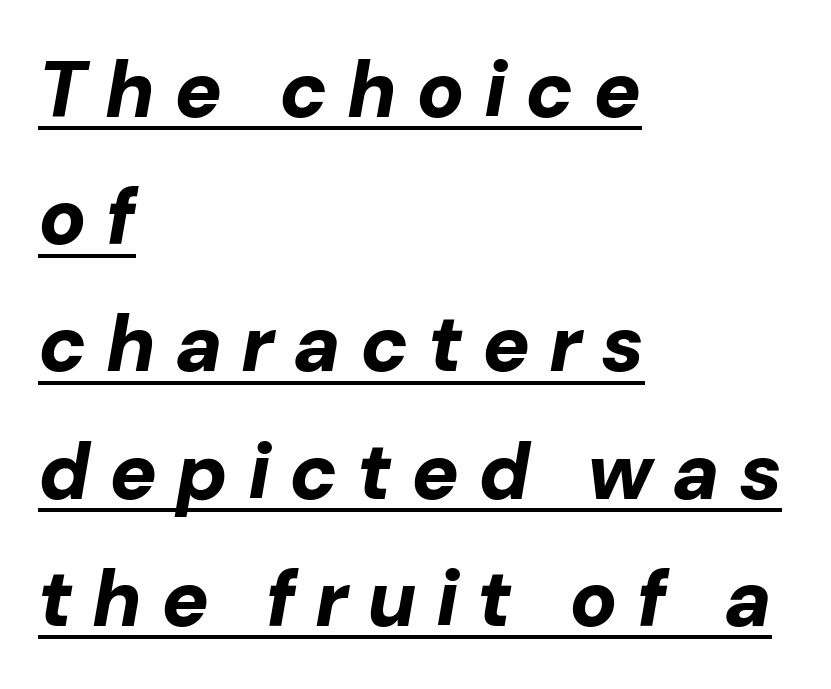
Looks like regular typesetting: each glyph gets only the width it needs. Pretty heavy lettering here — definitely bold. The space between consecutive lines is moderate. The glyphs look as if they've been sheared to an angle.
